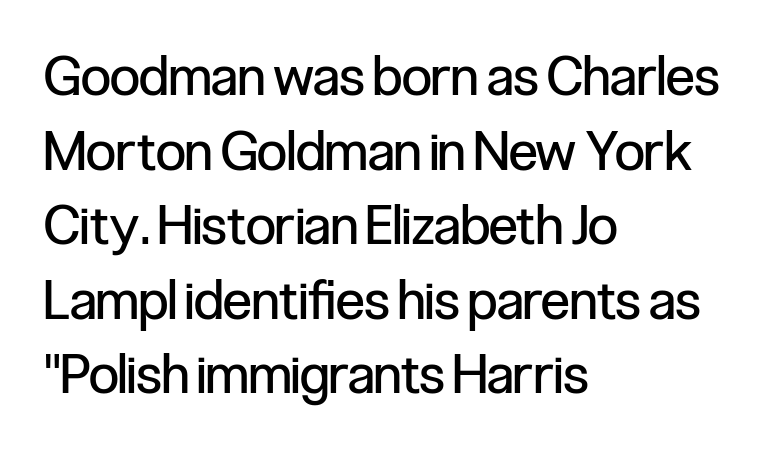
The passage shown is typed in a proportional face where columns would drift. No word sits above an underline. Designer's note — italics off, roman on. The rows are spaced the way most documents space them. Where is the straight margin? On the left.
